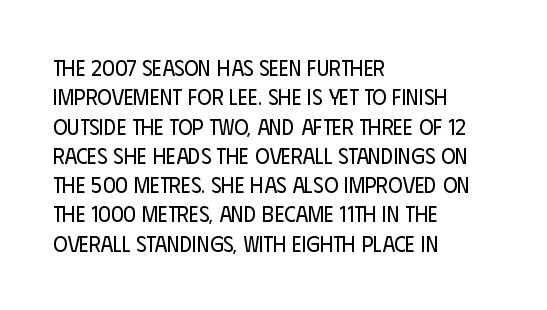
The image shows 22 px text type, upright; set left-aligned, normal line spacing (1.33x), normal letter spacing, not underlined.
